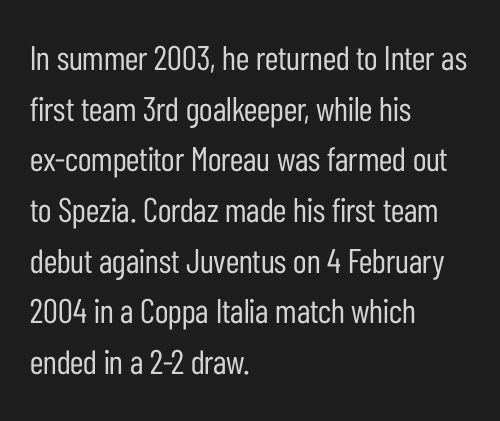
The image shows 34 px regular-weight, condensed sans-serif type, upright; set left-aligned, normal line spacing (1.49x), normal letter spacing, not underlined; low stroke contrast and a medium x-height.
